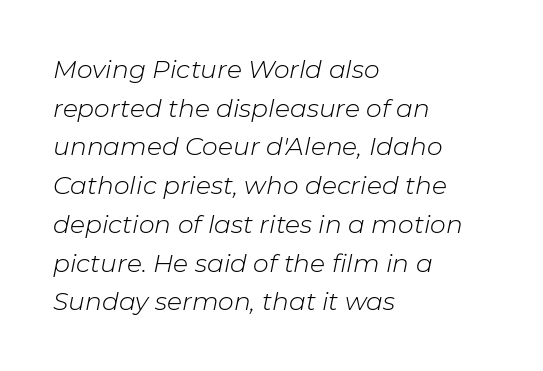
The image shows 25 px text type, italic (leaning right); set left-aligned, normal line spacing (1.55x), normal letter spacing, not underlined.
